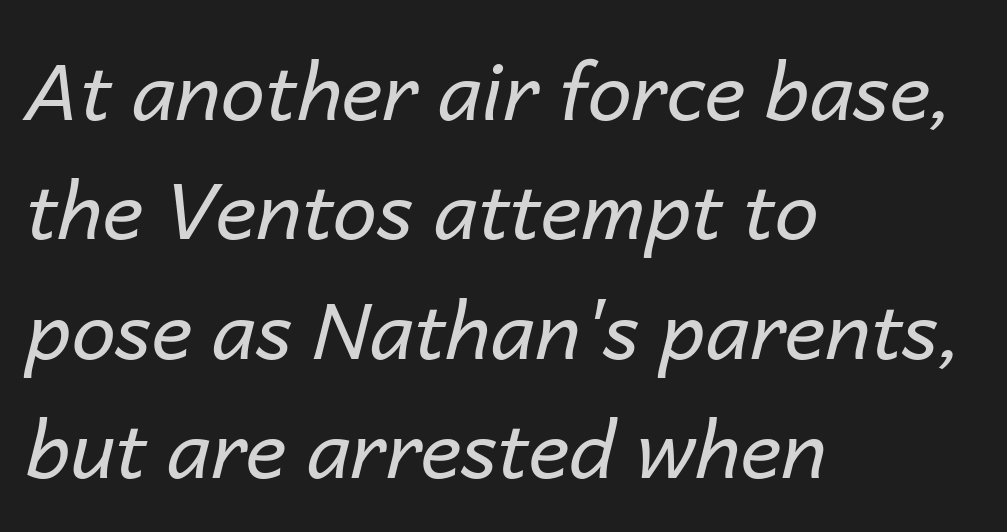
The image shows 79 px regular-weight type, italic (leaning right); set left-aligned, normal line spacing (1.51x), normal letter spacing, not underlined; low stroke contrast and a medium x-height.
